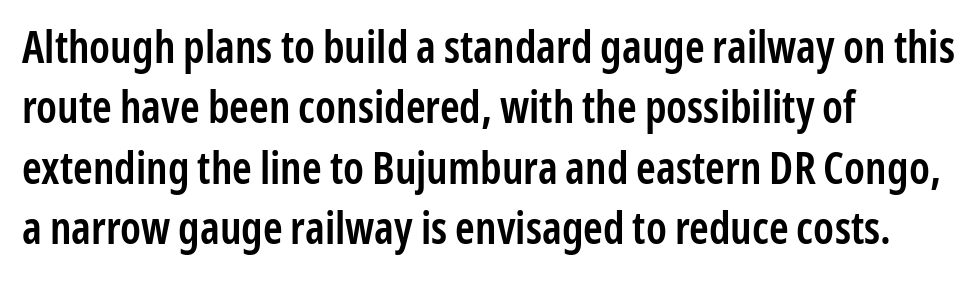
The image shows 44 px semibold, condensed sans-serif type, upright; set left-aligned, normal line spacing (1.37x), normal letter spacing, not underlined; low stroke contrast and a medium x-height.
